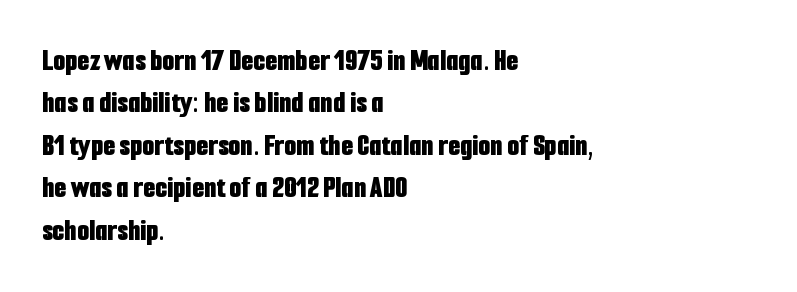
{"serif": "no", "italic": "no", "bold": "yes", "weight": "bold", "width": "condensed", "stroke_contrast": "low", "x_height": "medium", "monospaced": "no", "underline": "no", "align": "left", "line_spacing": "normal", "line_spacing_ratio": 1.37, "letter_spacing": "normal", "letter_spacing_em": 0.0, "glyph_px": 31}
